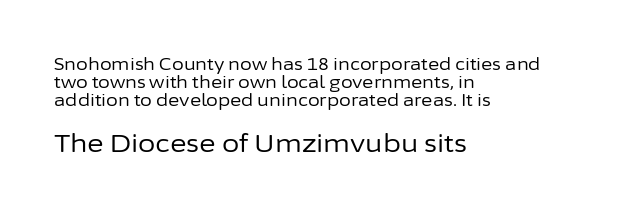
Q: Is the text bold? A: No.
Q: Is the text italic (slanted)? A: No, it is upright.
Q: Is the text underlined? A: No.
Q: How is the paragraph aligned? A: Left-aligned.
Q: Is the spacing between letters normal or unusually wide? A: Normal.
Q: Is the spacing between lines tight, normal or loose? A: Tight.
Q: Which block of text is set in a larger size, the first (top) or the second (bottom)? A: The second (bottom) one.
